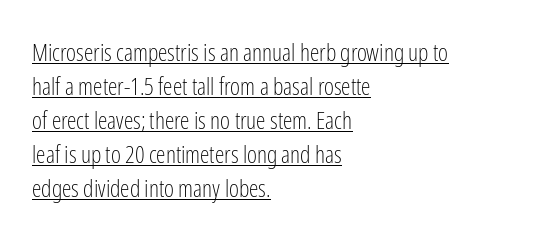
The image shows 24 px text type, upright; set left-aligned, normal line spacing (1.42x), normal letter spacing, underlined.
